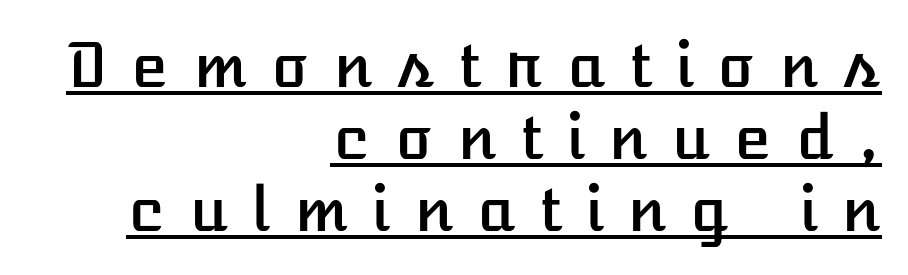
The setting favours the right margin, as signatures and pull-quotes sometimes do. These lines were composed using upright roman letters. A typographer would call this underscored text. Compared with typical body copy, the letter spacing here is much looser.
